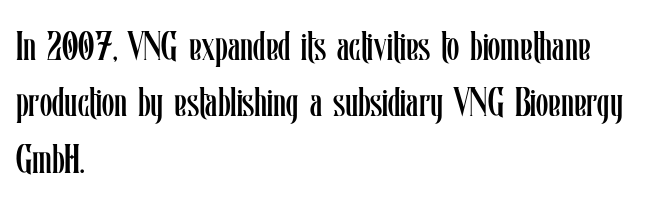
{"italic": "no", "bold": "no", "weight": "regular", "width": "condensed", "stroke_contrast": "low", "x_height": "medium", "monospaced": "no", "underline": "no", "align": "left", "line_spacing": "normal", "line_spacing_ratio": 1.41, "letter_spacing": "normal", "letter_spacing_em": 0.0, "glyph_px": 40}
